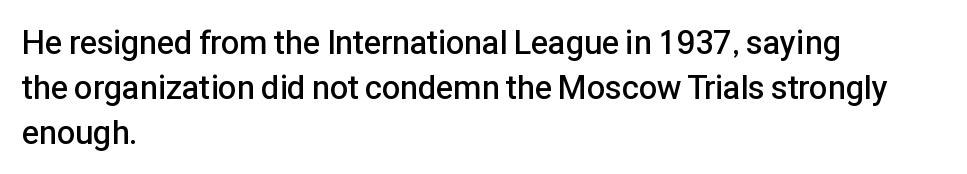
The image shows 33 px semibold sans-serif type, upright; set left-aligned, normal line spacing (1.36x), normal letter spacing, not underlined; low stroke contrast and a medium x-height.
